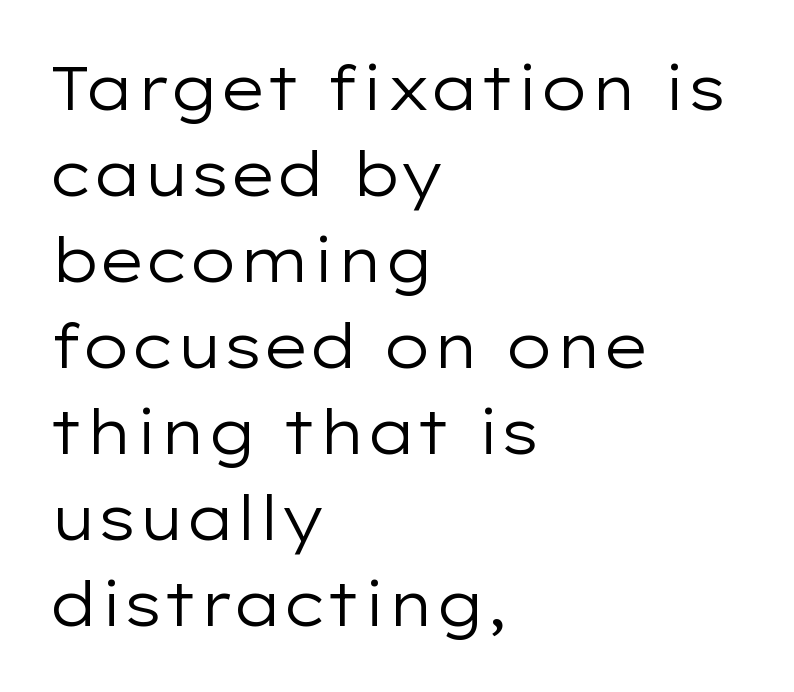
The image shows 61 px regular-weight, wide sans-serif type, upright; set left-aligned, normal line spacing (1.41x), normal letter spacing, not underlined; low stroke contrast and a medium x-height.
